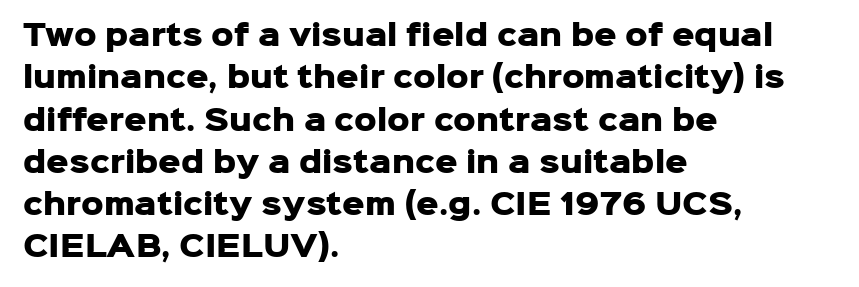
The letterforms sit shoulder to shoulder at normal distance. You can tell it's not italic because the verticals are truly vertical. Underlining? Definitely not there. Notice how descenders clear the ascenders below comfortably — that's standard leading. The face used here is proportionally spaced, like ordinary book or web type.
